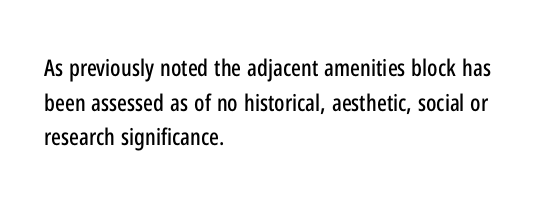
The image shows 23 px text type, upright; set left-aligned, normal line spacing (1.51x), normal letter spacing, not underlined.
